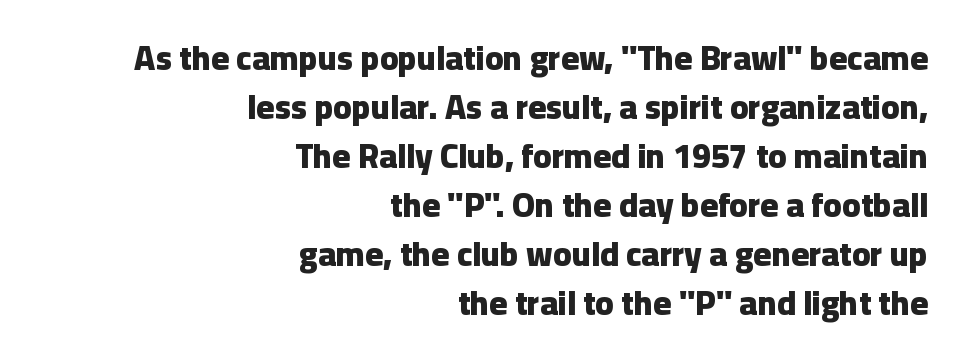
The letters stand straight up with perfectly vertical stems. Horizontal alignment here is rightward, an uncommon choice for prose. Does extra space separate the letters? No, they use regular spacing. Looks like regular typesetting: each glyph gets only the width it needs. The glyphs in this specimen are sans serif. No word sits above an underline.
